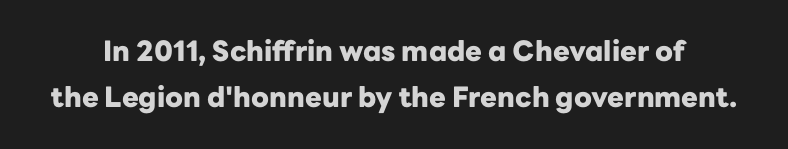
The image shows 28 px heavy sans-serif type, upright; set normal line spacing (1.66x), normal letter spacing, not underlined; low stroke contrast and a medium x-height.
